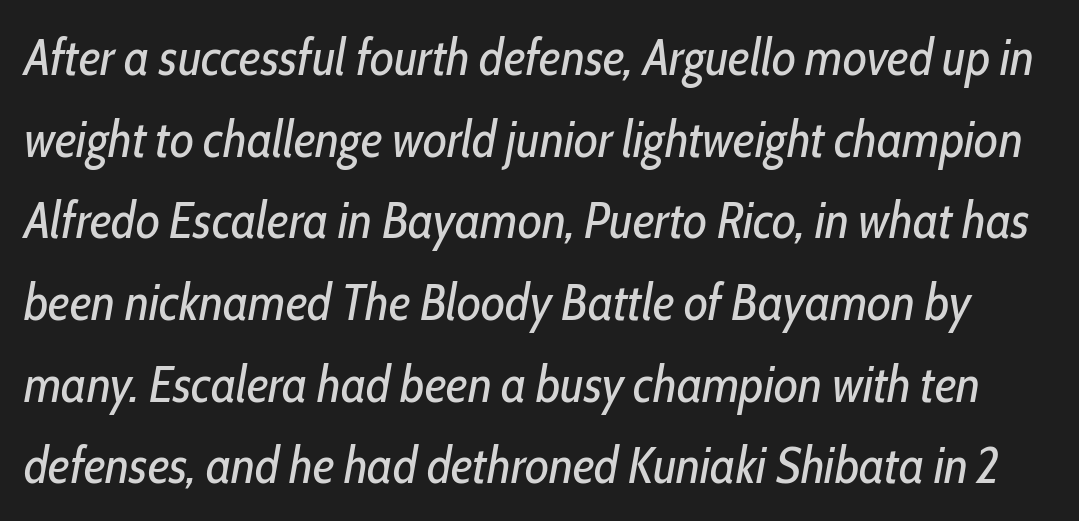
The image shows 52 px regular-weight, condensed type, italic (leaning right); set normal line spacing (1.57x), normal letter spacing, not underlined; low stroke contrast and a medium x-height.
